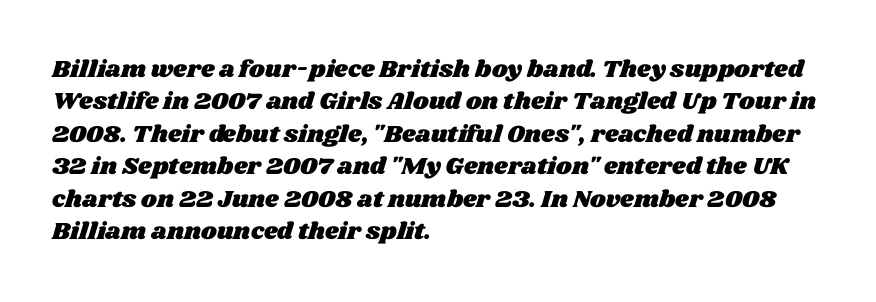
The image shows 24 px text type; set left-aligned, normal line spacing (1.35x), normal letter spacing, not underlined.
